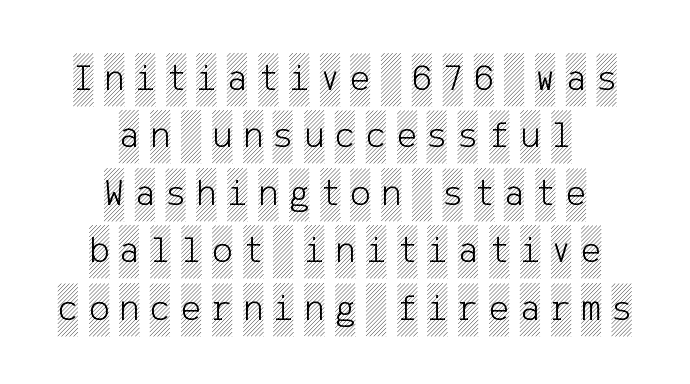
Q: Is the text italic (slanted)? A: No, it is upright.
Q: Is the text underlined? A: No.
Q: How is the paragraph aligned? A: Centered.
Q: Is the spacing between letters normal or unusually wide? A: Unusually wide.
Q: Is the spacing between lines tight, normal or loose? A: Normal.
Q: Width (condensed, normal, or wide)? A: Condensed.
Q: x-height? A: Large.
